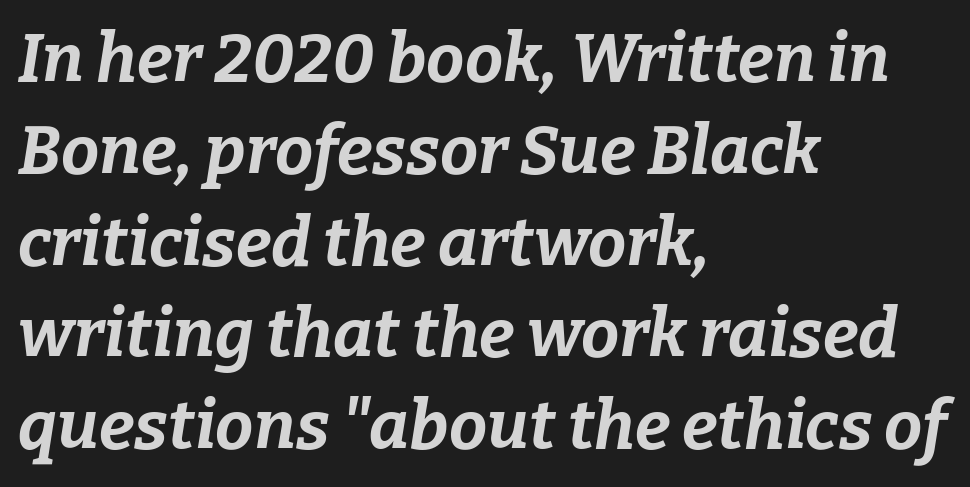
{"italic": "yes", "lean": "right", "slant_degrees": 9, "bold": "yes", "weight": "bold", "width": "normal", "stroke_contrast": "low", "x_height": "medium", "monospaced": "no", "underline": "no", "align": "left", "line_spacing": "normal", "line_spacing_ratio": 1.35, "letter_spacing": "normal", "letter_spacing_em": 0.0, "glyph_px": 68}
